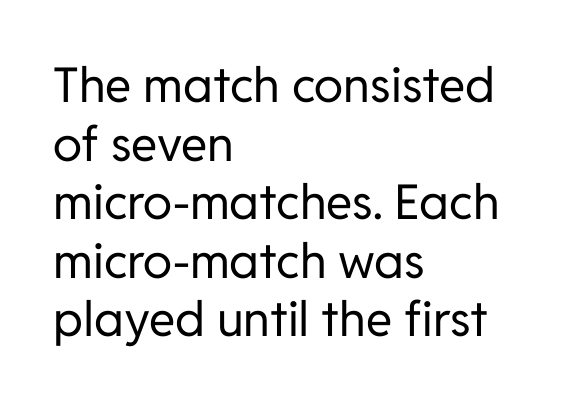
{"serif": "no", "italic": "no", "bold": "no", "weight": "regular", "width": "normal", "stroke_contrast": "low", "x_height": "medium", "monospaced": "no", "underline": "no", "align": "left", "line_spacing_ratio": 1.22, "letter_spacing": "normal", "letter_spacing_em": 0.0, "glyph_px": 48}
